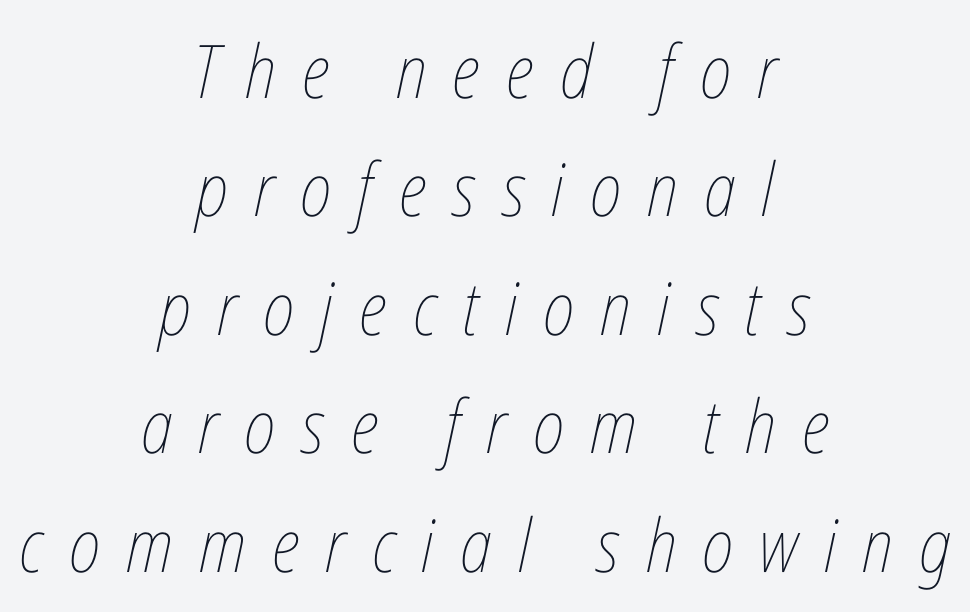
No letter is thick-stroked: the sample isn't bold. Descenders hang freely into open space. Character widths vary here, with narrow letters taking less room than wide ones. Does the leading feel generous? No, just average.
